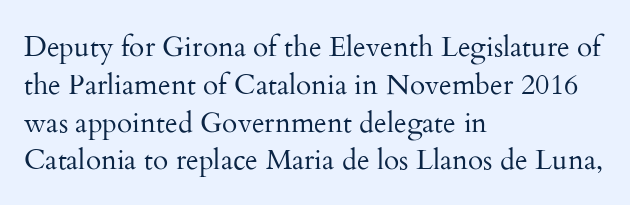
Q: Is the text bold? A: No.
Q: Is the text italic (slanted)? A: No, it is upright.
Q: Is the typeface a serif or a sans-serif typeface? A: Serif.
Q: Is the text underlined? A: No.
Q: How is the paragraph aligned? A: Left-aligned.
Q: Is the spacing between letters normal or unusually wide? A: Normal.
Q: Is the spacing between lines tight, normal or loose? A: Normal.
Q: Width (condensed, normal, or wide)? A: Normal.
Q: Stroke contrast? A: Medium.
Q: x-height? A: Small.
Q: Monospaced? A: No.
